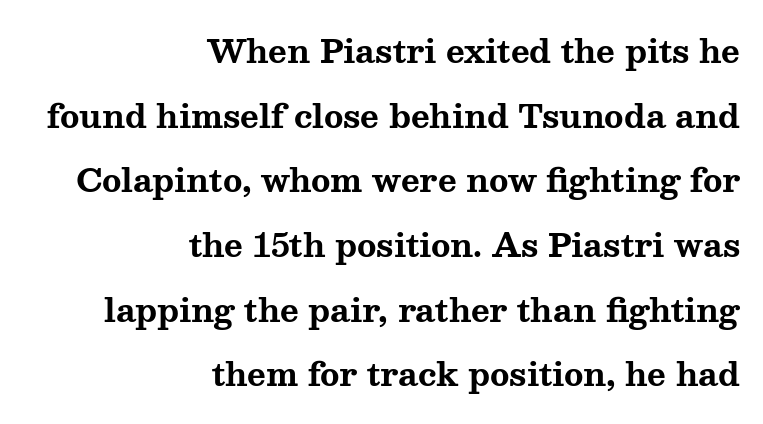
Alignment: flush right. Proportional: the letters do not fall into vertical columns. The font's upright variant was chosen for this text. You'd pick this weight for a headline — it's a proper bold. Underlining? Definitely not there.
